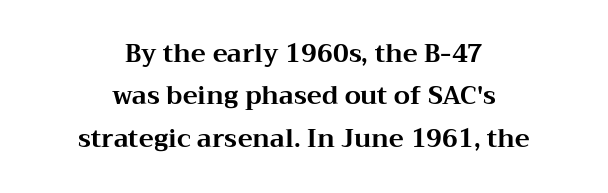
{"italic": "no", "bold": "yes", "underline": "no", "align": "center", "line_spacing": "normal", "line_spacing_ratio": 1.7, "letter_spacing": "normal", "letter_spacing_em": 0.0, "glyph_px": 25}
